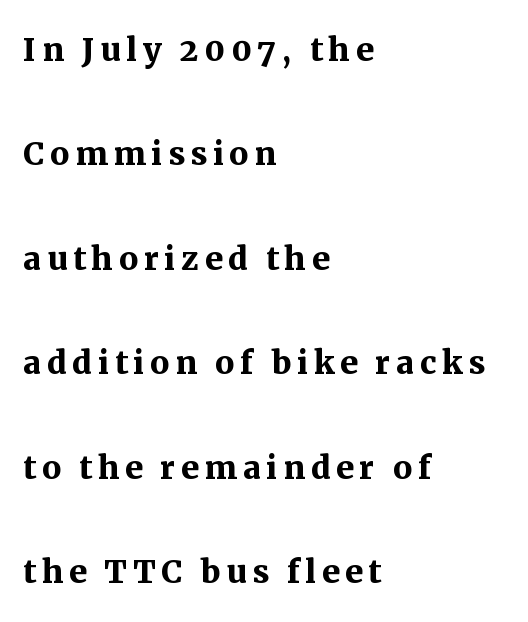
The image shows 43 px semibold serif type, upright; set left-aligned, loose line spacing (2.43x), not underlined; medium stroke contrast and a medium x-height.
